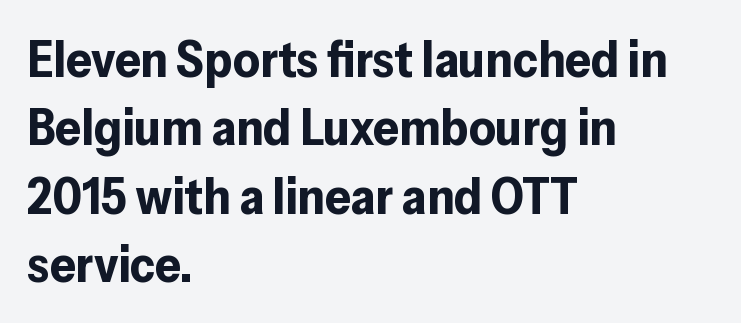
{"serif": "no", "italic": "no", "bold": "yes", "weight": "bold", "width": "normal", "stroke_contrast": "low", "x_height": "medium", "monospaced": "no", "underline": "no", "align": "left", "line_spacing": "normal", "line_spacing_ratio": 1.34, "letter_spacing": "normal", "letter_spacing_em": 0.0, "glyph_px": 51}
